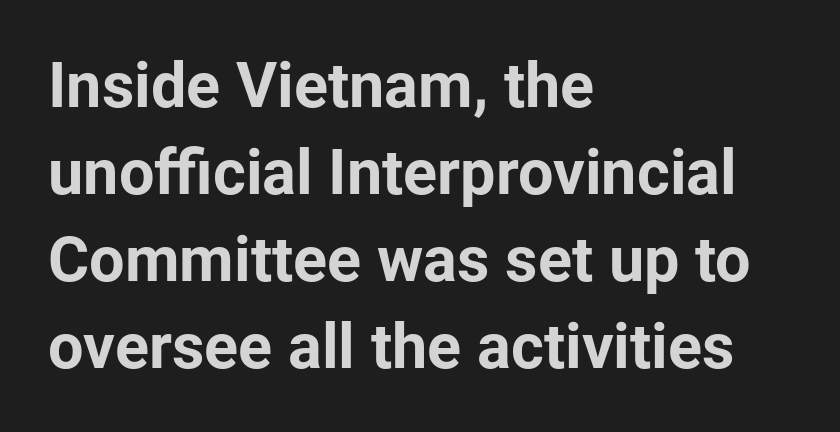
{"serif": "no", "italic": "no", "bold": "yes", "weight": "bold", "width": "normal", "stroke_contrast": "low", "x_height": "medium", "monospaced": "no", "underline": "no", "align": "left", "line_spacing": "normal", "line_spacing_ratio": 1.38, "letter_spacing": "normal", "letter_spacing_em": 0.0, "glyph_px": 63}
